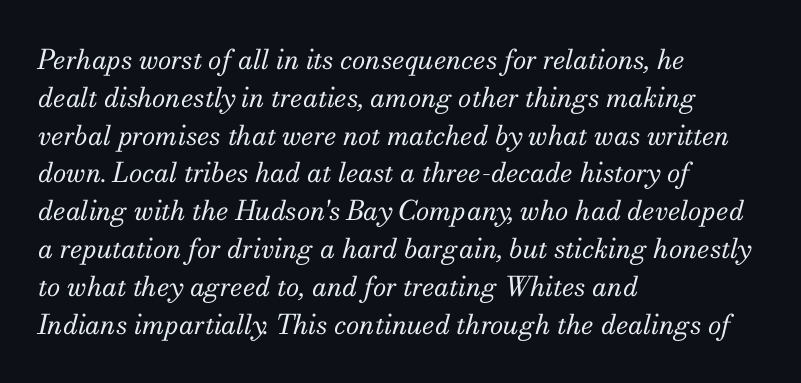
Observe the ordinary spacing: letters are neighbours, not strangers. The gap between lines stays unmarked. Slanted lettering throughout. The paragraph has a hard left edge and a soft right edge. Students, observe: this is what conventionally led text looks like.
